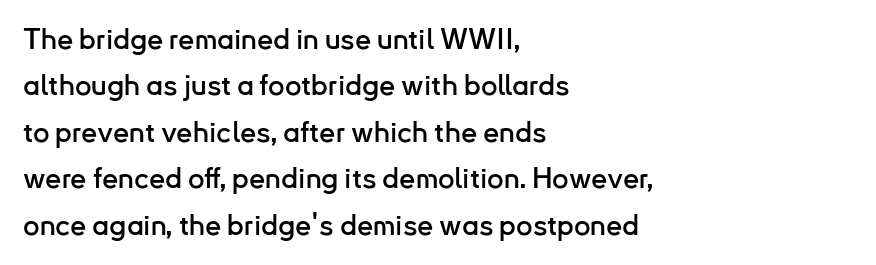
The image shows 29 px sans-serif type, upright; set left-aligned, normal line spacing (1.6x), normal letter spacing, not underlined; low stroke contrast and a small x-height.
